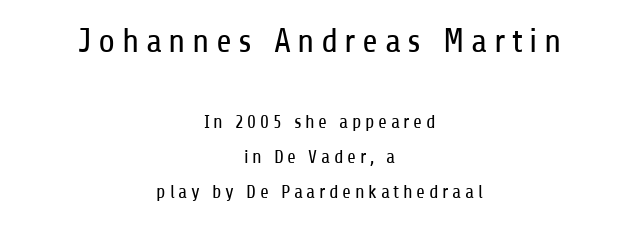
Bare-footed words on every line. Every row of glyphs is offset so its center matches the block's center. Looks like regular typesetting: each glyph gets only the width it needs. You get the large type first, then a drop to smaller type. Rendered with straight, roman letterforms. Is this a sans? Yes — the strokes have no serifs.
